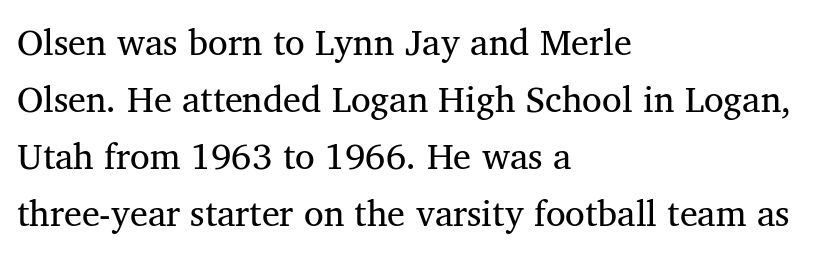
Unlike a clean sans, this face finishes its strokes with serifs. Does extra space separate the letters? No, they use regular spacing. Caption: multi-line text, flush left, ragged right. The strip under each line holds only bare page. The rendering uses natural spacing where letterforms have individual widths.
